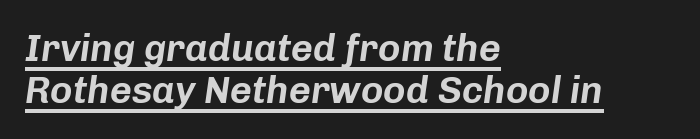
{"italic": "yes", "lean": "right", "slant_degrees": 8, "width": "normal", "stroke_contrast": "low", "x_height": "medium", "monospaced": "no", "underline": "yes", "align": "left", "line_spacing": "tight", "line_spacing_ratio": 1.11, "letter_spacing": "normal", "letter_spacing_em": 0.0, "glyph_px": 38}
